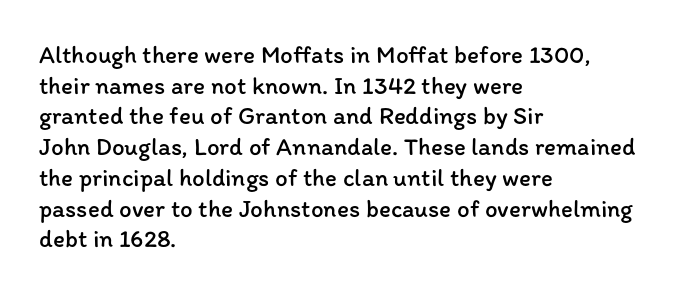
{"italic": "no", "bold": "no", "underline": "no", "align": "left", "line_spacing_ratio": 1.23, "letter_spacing": "normal", "letter_spacing_em": 0.0, "glyph_px": 25}
